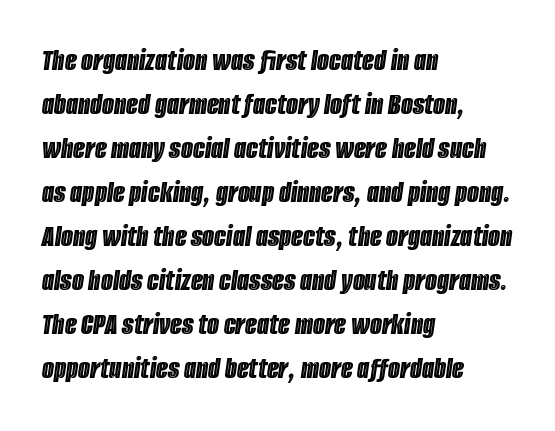
The image shows 31 px condensed type, italic (leaning right); set left-aligned, normal line spacing (1.42x), normal letter spacing, not underlined; a large x-height.
